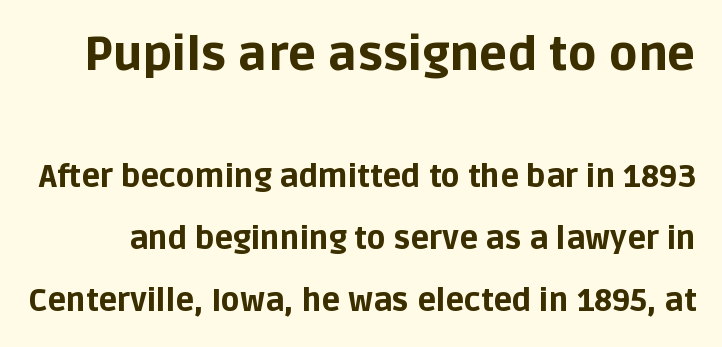
Q: Is the text bold? A: Yes.
Q: Is the text italic (slanted)? A: No, it is upright.
Q: Is the typeface a serif or a sans-serif typeface? A: Sans-serif.
Q: Is the text underlined? A: No.
Q: Is the spacing between letters normal or unusually wide? A: Normal.
Q: Is the spacing between lines tight, normal or loose? A: Loose.
Q: Which block of text is set in a larger size, the first (top) or the second (bottom)? A: The first (top) one.
Q: Width (condensed, normal, or wide)? A: Normal.
Q: Stroke contrast? A: Low.
Q: x-height? A: Large.
Q: Monospaced? A: No.
